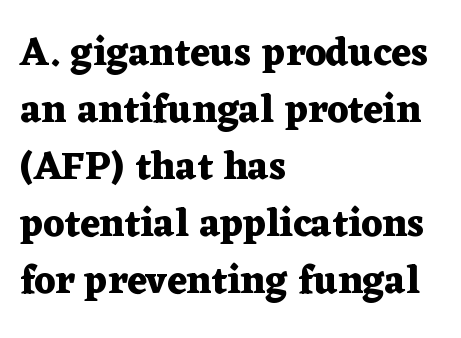
The image shows 39 px heavy, wide serif type, upright; set left-aligned, normal line spacing (1.46x), normal letter spacing, not underlined; medium stroke contrast and a medium x-height.
